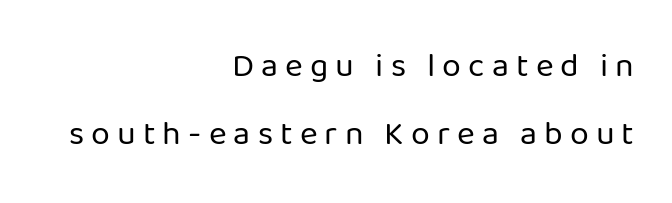
The image shows 34 px regular-weight sans-serif type, upright; set right-aligned, loose line spacing (2.0x), unusually wide letter spacing (+0.21 em), not underlined; low stroke contrast and a medium x-height.
